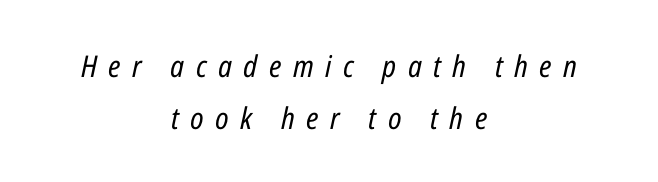
Q: Is the text bold? A: No.
Q: Is the text italic (slanted)? A: Yes, it leans right by about 12 degrees.
Q: Is the text underlined? A: No.
Q: How is the paragraph aligned? A: Centered.
Q: Is the spacing between letters normal or unusually wide? A: Unusually wide.
Q: Width (condensed, normal, or wide)? A: Condensed.
Q: Stroke contrast? A: Low.
Q: x-height? A: Medium.
Q: Monospaced? A: No.
